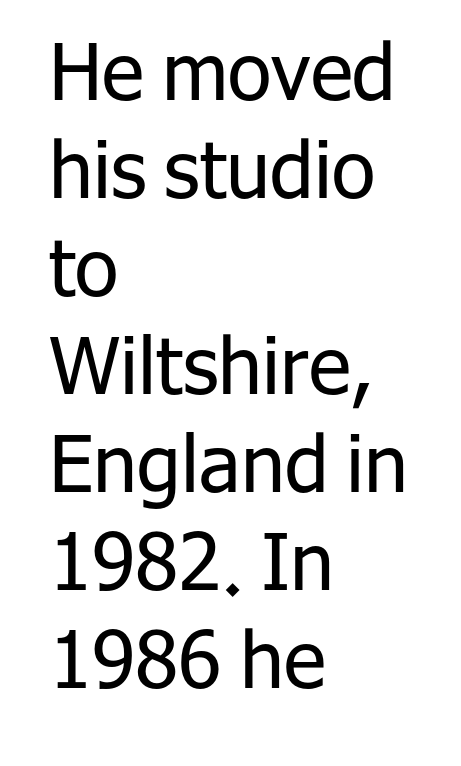
Q: Is the text bold? A: No.
Q: Is the text italic (slanted)? A: No, it is upright.
Q: Is the typeface a serif or a sans-serif typeface? A: Sans-serif.
Q: Is the text underlined? A: No.
Q: How is the paragraph aligned? A: Left-aligned.
Q: Is the spacing between letters normal or unusually wide? A: Normal.
Q: Width (condensed, normal, or wide)? A: Normal.
Q: Stroke contrast? A: Low.
Q: x-height? A: Medium.
Q: Monospaced? A: No.
